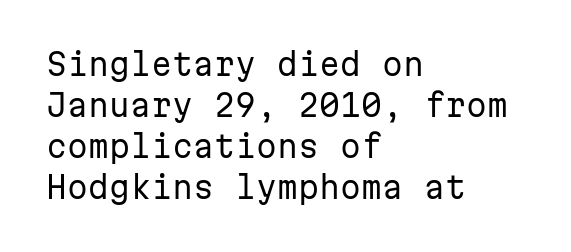
Q: Is the text bold? A: No.
Q: Is the text italic (slanted)? A: No, it is upright.
Q: Is the typeface a serif or a sans-serif typeface? A: Sans-serif.
Q: Is the text underlined? A: No.
Q: How is the paragraph aligned? A: Left-aligned.
Q: Is the spacing between letters normal or unusually wide? A: Normal.
Q: Is the spacing between lines tight, normal or loose? A: Normal.
Q: Width (condensed, normal, or wide)? A: Normal.
Q: Stroke contrast? A: Low.
Q: x-height? A: Medium.
Q: Monospaced? A: Yes.
